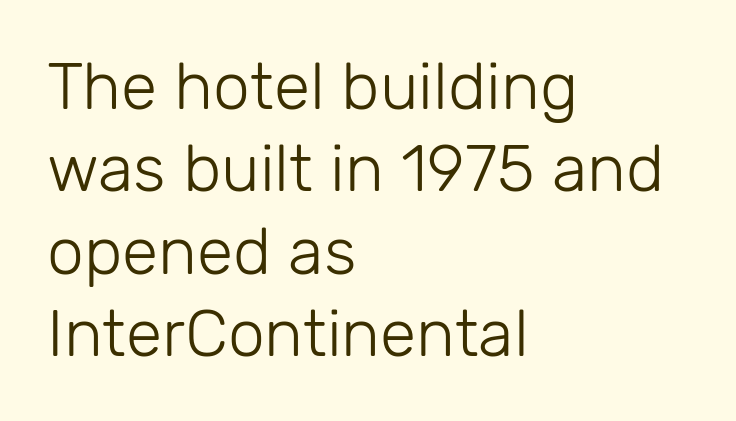
These lines are set flush left with a ragged right edge. The passage shown is typeset with a sans-serif family. Words appear dense and cohesive because spacing is normal. Bold? No — there's no thickening of the strokes. Spacing verdict: proportional, widths tailored to each character.
